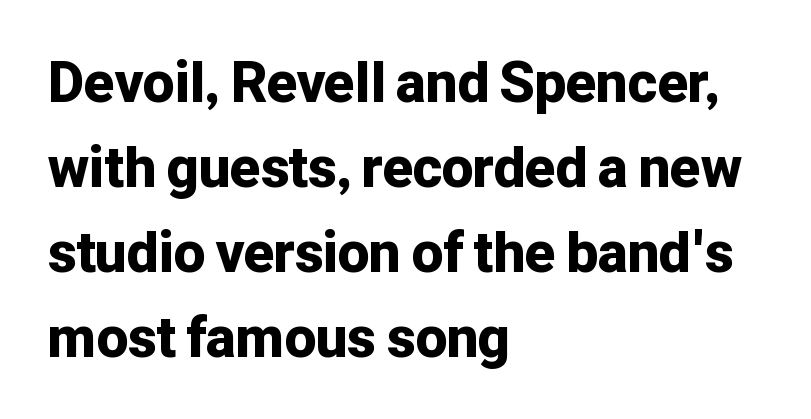
{"serif": "no", "italic": "no", "bold": "yes", "weight": "bold", "width": "normal", "stroke_contrast": "low", "x_height": "medium", "monospaced": "no", "underline": "no", "align": "left", "line_spacing": "normal", "line_spacing_ratio": 1.52, "letter_spacing": "normal", "letter_spacing_em": 0.0, "glyph_px": 56}
